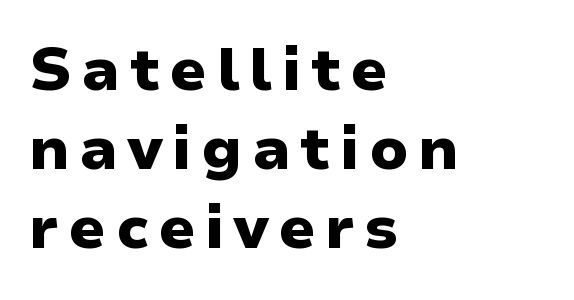
The image shows 60 px heavy sans-serif type, upright; set left-aligned, normal line spacing (1.32x), not underlined; low stroke contrast and a medium x-height.
